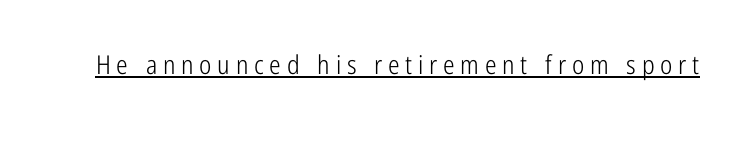
Characters remain perfectly vertical along every line. Bold? No — there's no thickening of the strokes. This sample uses expanded letter spacing, leaving extra air between glyphs. The string is rendered with underlining switched on.
